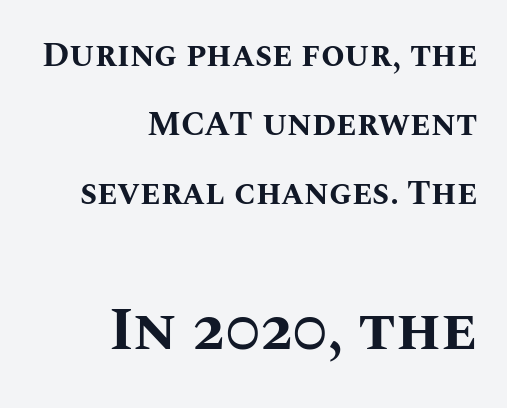
The image shows 60 px bold type, upright; set right-aligned, loose line spacing (2.03x), normal letter spacing, not underlined; the second (bottom) block is 1.76x larger; medium stroke contrast and a large x-height.
